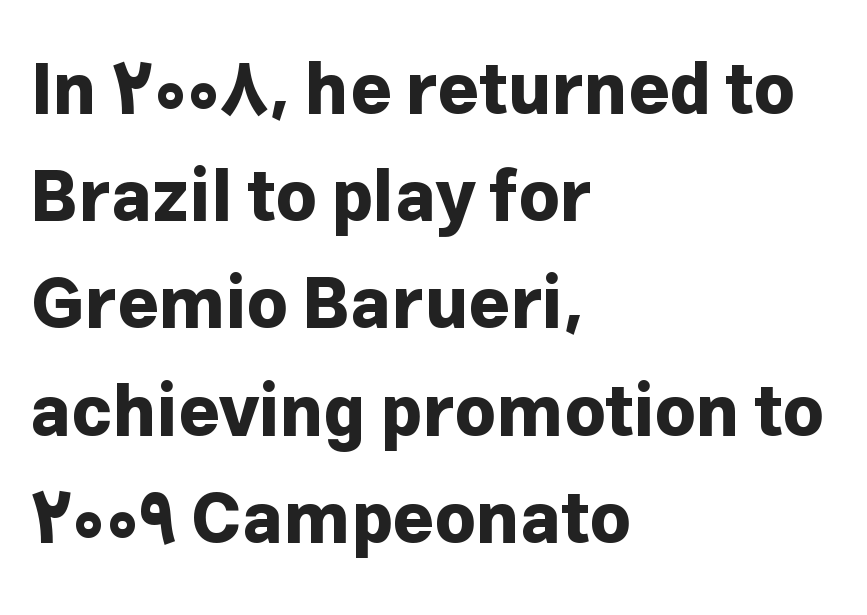
Q: Is the text bold? A: Yes.
Q: Is the text italic (slanted)? A: No, it is upright.
Q: Is the typeface a serif or a sans-serif typeface? A: Sans-serif.
Q: Is the text underlined? A: No.
Q: How is the paragraph aligned? A: Left-aligned.
Q: Is the spacing between letters normal or unusually wide? A: Normal.
Q: Is the spacing between lines tight, normal or loose? A: Normal.
Q: Width (condensed, normal, or wide)? A: Normal.
Q: Stroke contrast? A: Low.
Q: x-height? A: Medium.
Q: Monospaced? A: No.
